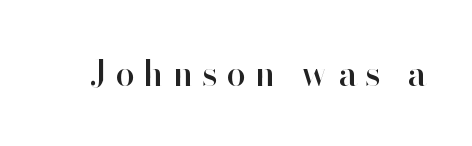
This sample uses a sans-serif face. Short note: letters widely spaced. The letters stand straight up with perfectly vertical stems. This sample has the flowing, uneven cadence of proportional lettering. Plain, unruled lines of type.
